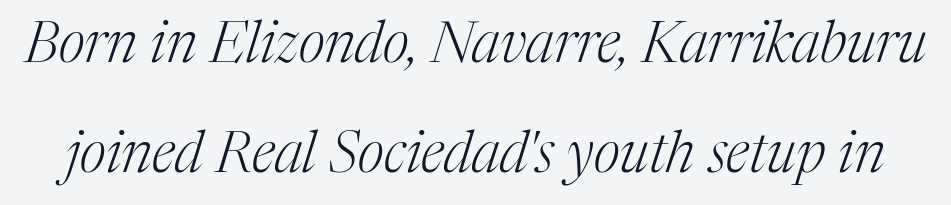
{"serif": "yes", "italic": "yes", "lean": "right", "slant_degrees": 17, "bold": "no", "weight": "light", "width": "normal", "stroke_contrast": "medium", "x_height": "medium", "monospaced": "no", "underline": "no", "line_spacing": "loose", "line_spacing_ratio": 1.93, "letter_spacing": "normal", "letter_spacing_em": 0.0, "glyph_px": 57}
